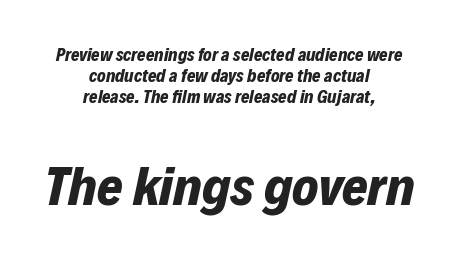
Q: Is the text bold? A: Yes.
Q: Is the text italic (slanted)? A: Yes, it leans right by about 12 degrees.
Q: Is the text underlined? A: No.
Q: How is the paragraph aligned? A: Centered.
Q: Is the spacing between letters normal or unusually wide? A: Normal.
Q: Which block of text is set in a larger size, the first (top) or the second (bottom)? A: The second (bottom) one.
Q: Width (condensed, normal, or wide)? A: Normal.
Q: Stroke contrast? A: Low.
Q: x-height? A: Medium.
Q: Monospaced? A: No.
